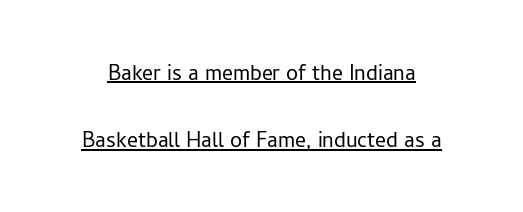
The image shows 27 px text type, upright; set loose line spacing (2.49x), normal letter spacing, underlined.
